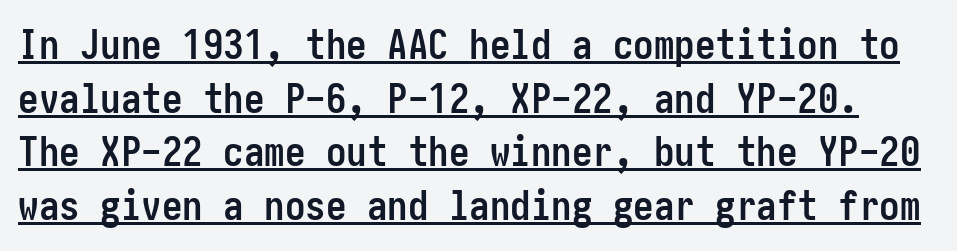
{"serif": "no", "italic": "no", "bold": "yes", "weight": "semibold", "width": "condensed", "stroke_contrast": "low", "x_height": "medium", "underline": "yes", "line_spacing": "normal", "line_spacing_ratio": 1.31, "letter_spacing": "normal", "letter_spacing_em": 0.0, "glyph_px": 41}
